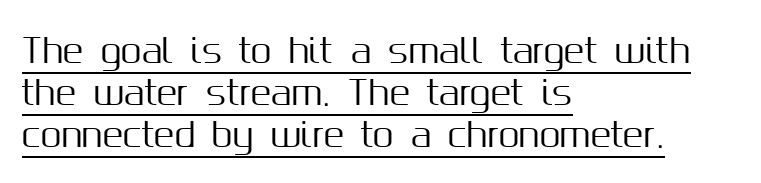
{"serif": "no", "italic": "no", "width": "normal", "stroke_contrast": "medium", "x_height": "medium", "monospaced": "no", "underline": "yes", "align": "left", "line_spacing_ratio": 1.24, "letter_spacing": "normal", "letter_spacing_em": 0.0, "glyph_px": 34}
